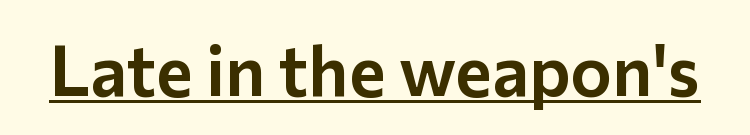
Here the designer chose a conventional face with non-uniform glyph widths. The characters display no serif detailing; their extremities are plain. Characters remain perfectly vertical along every line. There is no visible air inserted between adjacent glyphs. Like a heading marked for emphasis, these lines bear an underscore.
